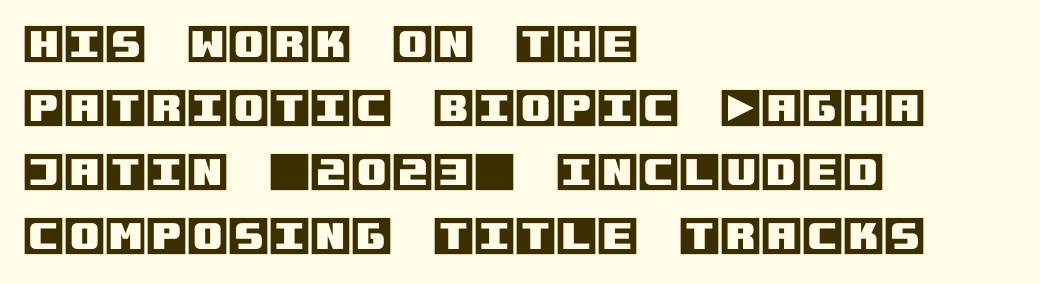
{"italic": "no", "width": "normal", "x_height": "large", "underline": "no", "align": "left", "line_spacing": "normal", "line_spacing_ratio": 1.52, "letter_spacing": "normal", "letter_spacing_em": 0.0, "glyph_px": 42}
